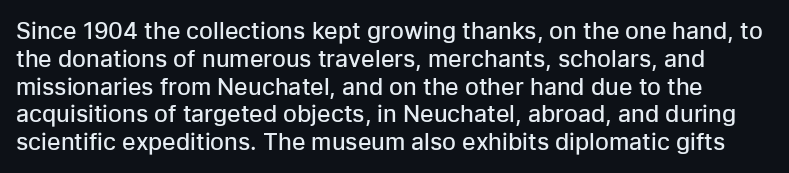
Bold? Not quite — semibold, heavier than regular but stopping short. The zone under the glyphs is completely vacant. Here the glyphs are tracked normally, forming tight word shapes. The lettering stays uniformly vertical, giving the passage a roman look.
